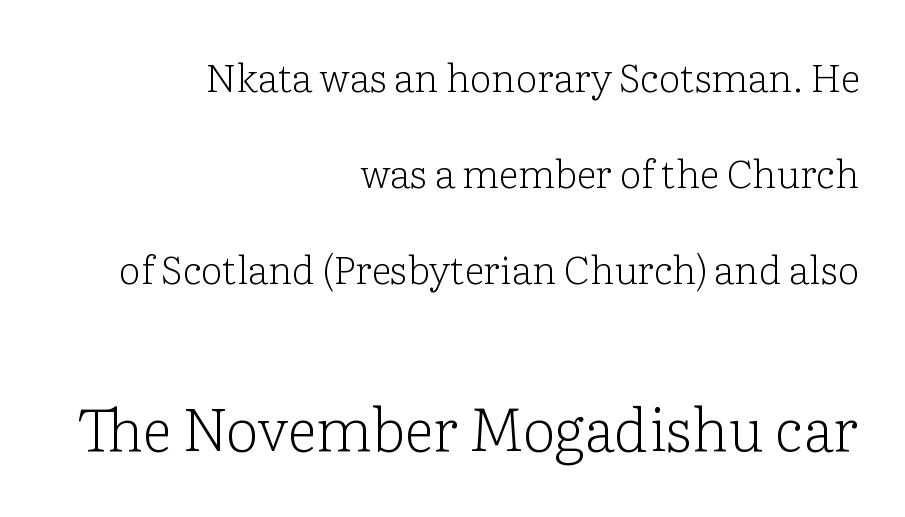
Q: Is the text bold? A: No.
Q: Is the text italic (slanted)? A: No, it is upright.
Q: Is the typeface a serif or a sans-serif typeface? A: Serif.
Q: Is the text underlined? A: No.
Q: How is the paragraph aligned? A: Right-aligned.
Q: Is the spacing between letters normal or unusually wide? A: Normal.
Q: Is the spacing between lines tight, normal or loose? A: Loose.
Q: Which block of text is set in a larger size, the first (top) or the second (bottom)? A: The second (bottom) one.
Q: Width (condensed, normal, or wide)? A: Normal.
Q: Stroke contrast? A: Low.
Q: x-height? A: Medium.
Q: Monospaced? A: No.
